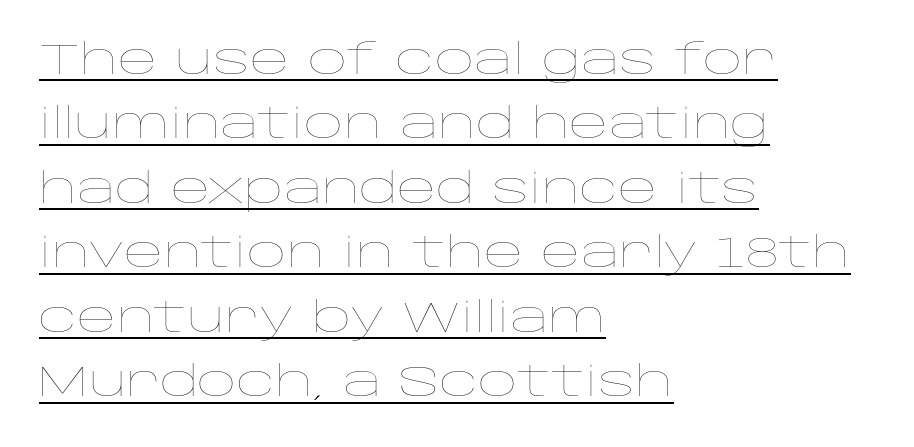
The paragraph shown leans on its left margin. Check the space under the baseline: a stroke is drawn there. Spacing between characters is what you'd get straight out of the box. These lines were composed using upright roman letters. Here the designer chose a conventional face with non-uniform glyph widths.
